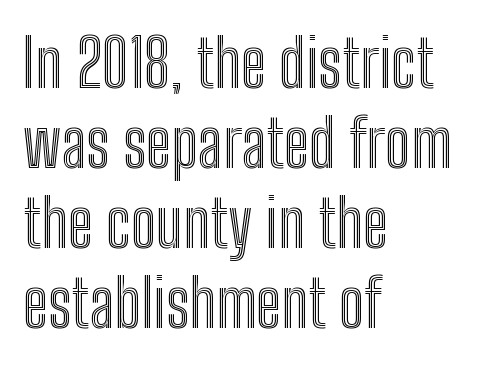
Reading down the block, your eye returns to a fixed left position each line. Words appear dense and cohesive because spacing is normal. A typesetter would mark this as roman, not italic. These lines are rendered in a variable-pitch font. Lines of text with bare space underneath.
